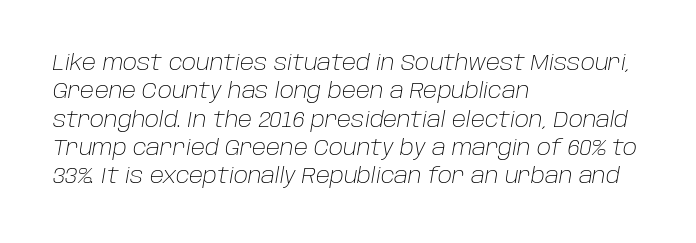
The image shows 21 px text type, italic (leaning right); set left-aligned, normal line spacing (1.35x), normal letter spacing, not underlined.
